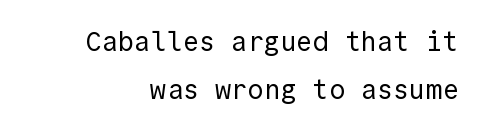
The image shows 27 px text type, upright; set line spacing 1.77x, normal letter spacing, not underlined.
